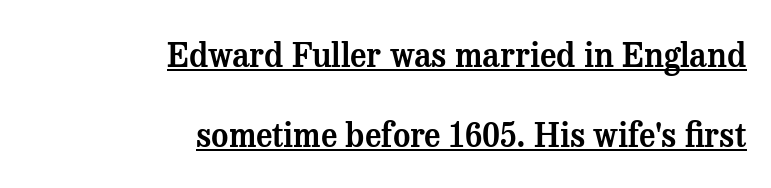
The image shows 33 px serif type, upright; set right-aligned, loose line spacing (2.43x), normal letter spacing, underlined; medium stroke contrast and a medium x-height.
